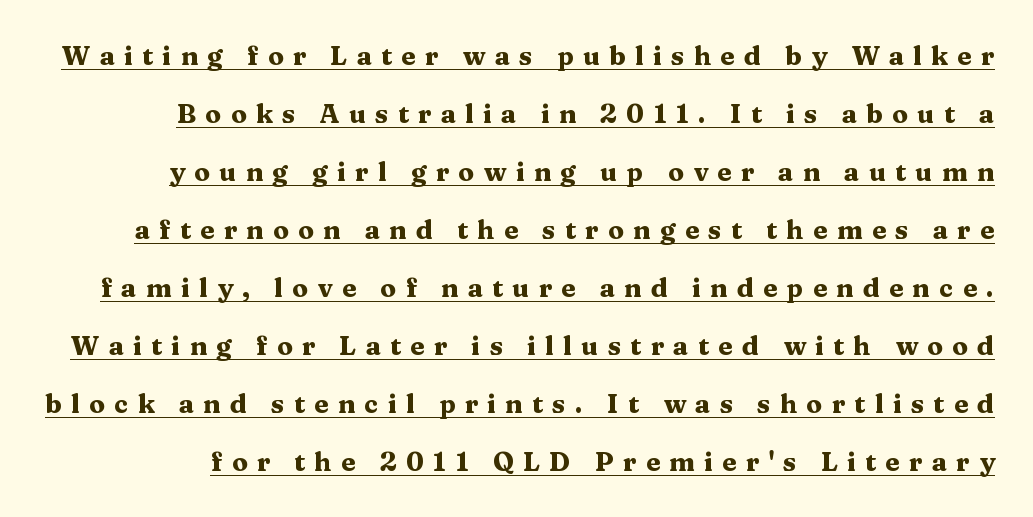
{"italic": "no", "bold": "yes", "underline": "yes", "line_spacing": "loose", "line_spacing_ratio": 2.23, "letter_spacing": "wide", "letter_spacing_em": 0.36, "glyph_px": 26}
